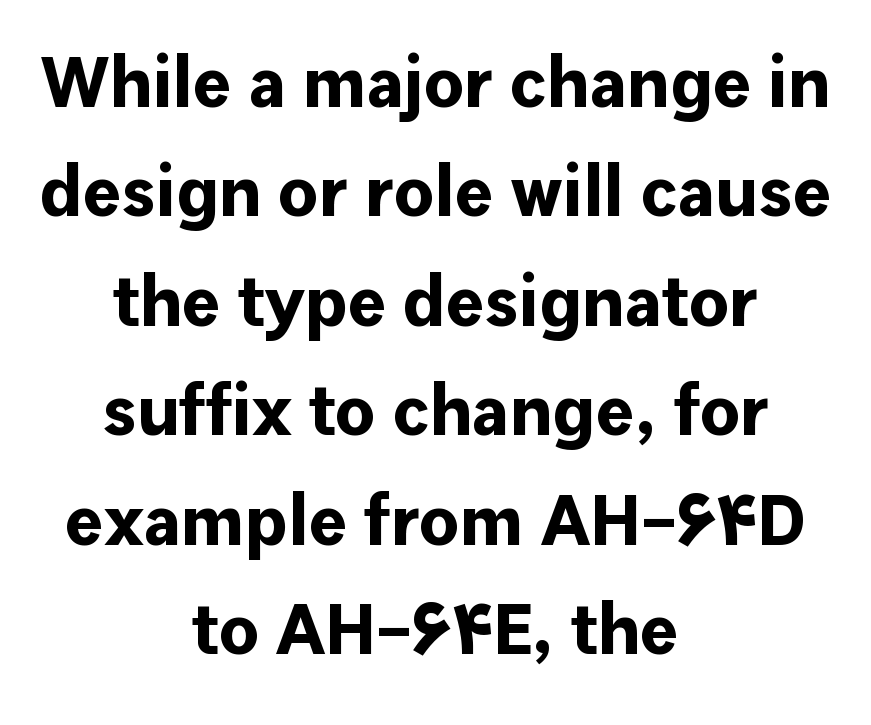
The image shows 72 px bold sans-serif type, upright; set centered, normal line spacing (1.52x), normal letter spacing, not underlined; low stroke contrast and a medium x-height.
